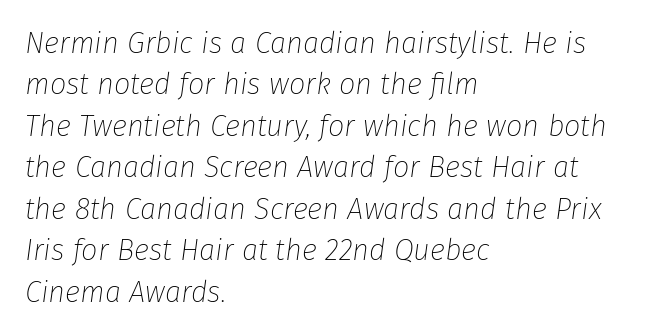
Q: Is the text bold? A: No.
Q: Is the text italic (slanted)? A: Yes, it leans right by about 8 degrees.
Q: Is the text underlined? A: No.
Q: How is the paragraph aligned? A: Left-aligned.
Q: Is the spacing between letters normal or unusually wide? A: Normal.
Q: Is the spacing between lines tight, normal or loose? A: Normal.
Q: Width (condensed, normal, or wide)? A: Normal.
Q: Stroke contrast? A: Low.
Q: x-height? A: Medium.
Q: Monospaced? A: No.
